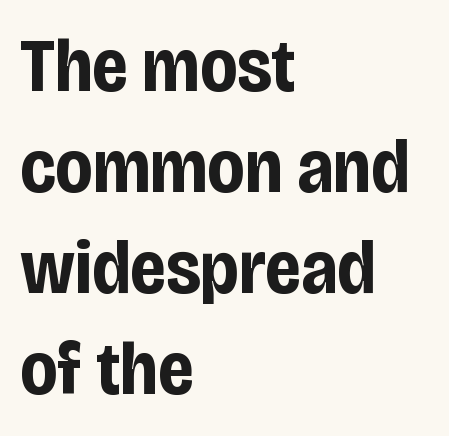
{"serif": "no", "italic": "no", "bold": "yes", "weight": "bold", "width": "condensed", "stroke_contrast": "low", "x_height": "large", "monospaced": "no", "underline": "no", "align": "left", "line_spacing": "normal", "line_spacing_ratio": 1.33, "letter_spacing": "normal", "letter_spacing_em": 0.0, "glyph_px": 76}
